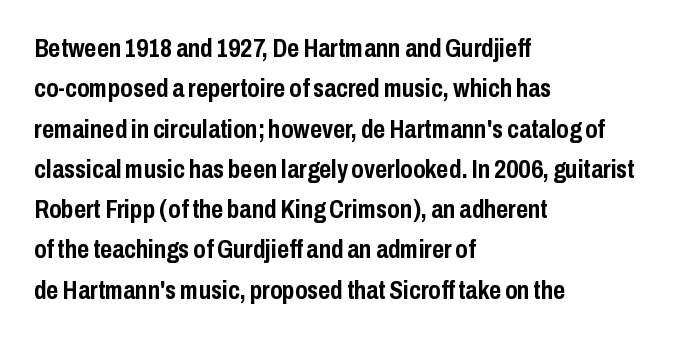
A classic flush-left, rag-right setting is used for this passage. Rows of type keep a routine distance in the vertical direction. Descenders are the only things crossing below the line. The strokes are fattened all the way to bold. Tracking value appears to be zero — textbook default spacing.
